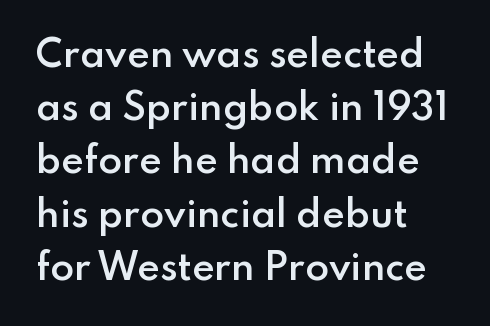
The image shows 35 px semibold sans-serif type, upright; set left-aligned, normal line spacing (1.52x), normal letter spacing, not underlined; low stroke contrast and a small x-height.
